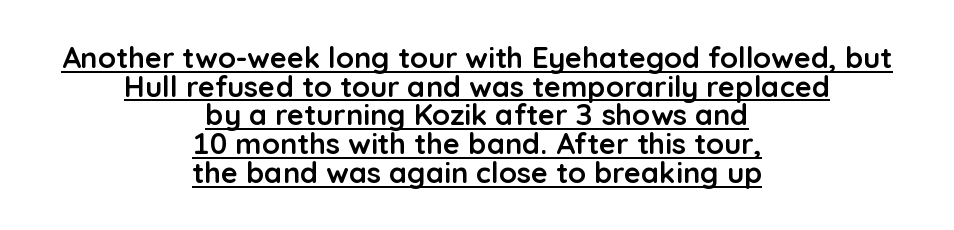
The face used here is a sans, in the tradition of grotesques and geometrics. A centered setting, common on invitations and titles, is used for this passage. Vertically, the passage feels compressed, each row crowding the next. The lettering stays uniformly vertical, giving the passage a roman look. The passage shown is emphatically bold. The sample's only ornament is a line tracing under the words.
